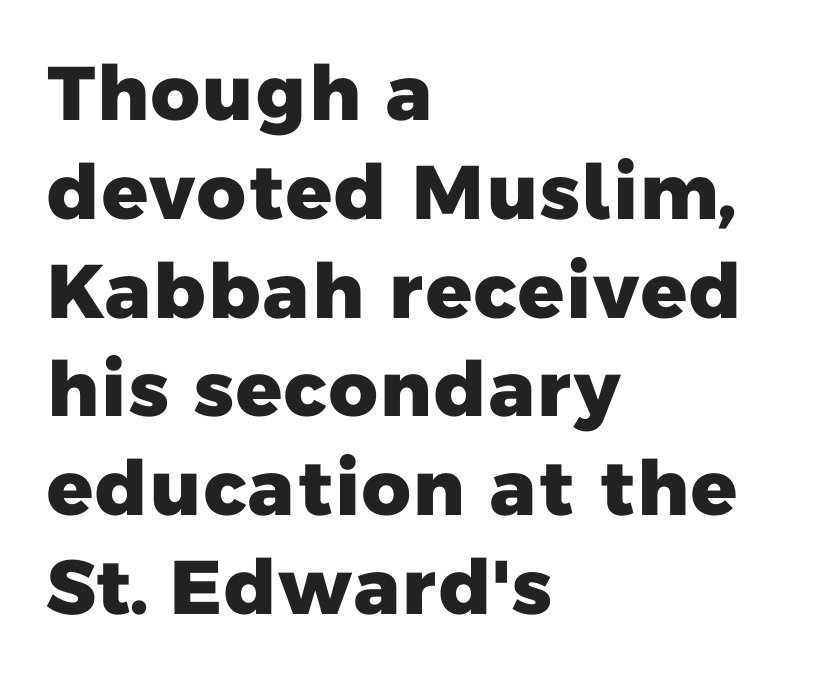
The characters display no serif detailing; their extremities are plain. Notice how the passage keeps a crisp vertical edge on the left only. Baseline-to-baseline distance is the conventional proportion of letter height. The string is rendered with underlining switched off.
